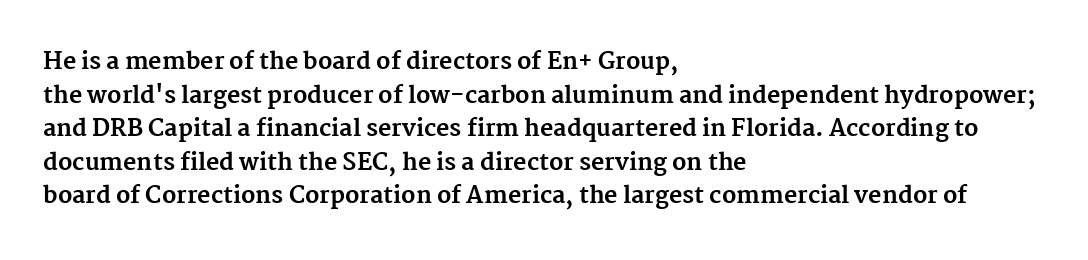
The image shows 23 px bold type, upright; set left-aligned, normal line spacing (1.46x), normal letter spacing, not underlined.
